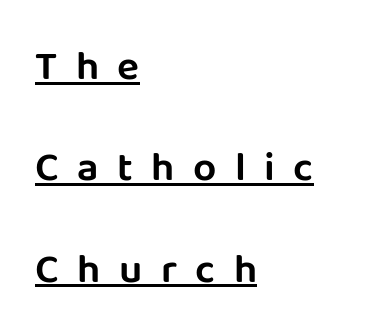
The image shows 41 px sans-serif type, upright; set left-aligned, loose line spacing (2.47x), unusually wide letter spacing (+0.45 em), underlined; low stroke contrast and a large x-height.
